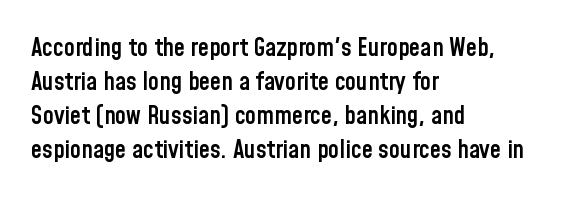
The image shows 25 px text type, upright; set left-aligned, normal line spacing (1.36x), normal letter spacing, not underlined.
